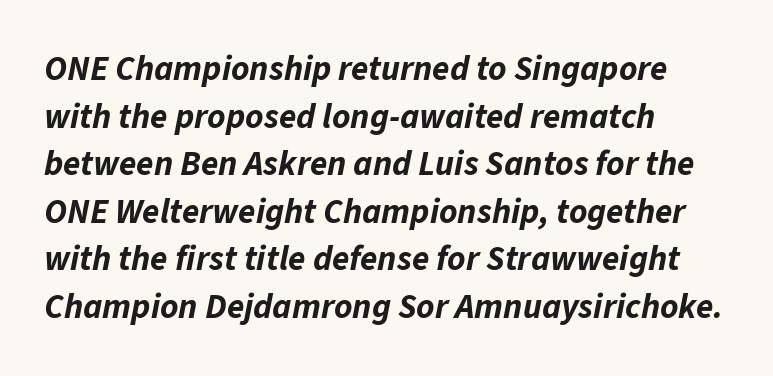
Q: Is the text bold? A: Yes.
Q: Is the text italic (slanted)? A: Yes, it leans right by about 11 degrees.
Q: Is the text underlined? A: No.
Q: How is the paragraph aligned? A: Left-aligned.
Q: Is the spacing between letters normal or unusually wide? A: Normal.
Q: Is the spacing between lines tight, normal or loose? A: Normal.
Q: Width (condensed, normal, or wide)? A: Normal.
Q: Stroke contrast? A: Low.
Q: x-height? A: Medium.
Q: Monospaced? A: No.
